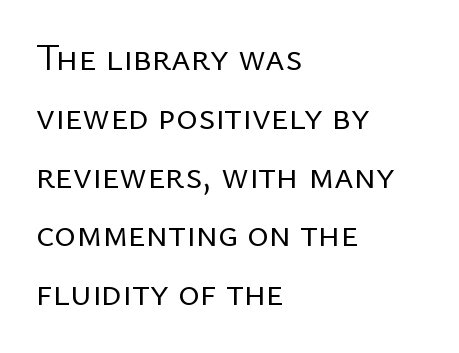
{"serif": "no", "italic": "no", "bold": "no", "weight": "regular", "width": "normal", "stroke_contrast": "low", "x_height": "medium", "monospaced": "no", "underline": "no", "align": "left", "line_spacing": "normal", "line_spacing_ratio": 1.59, "letter_spacing": "normal", "letter_spacing_em": 0.0, "glyph_px": 37}
